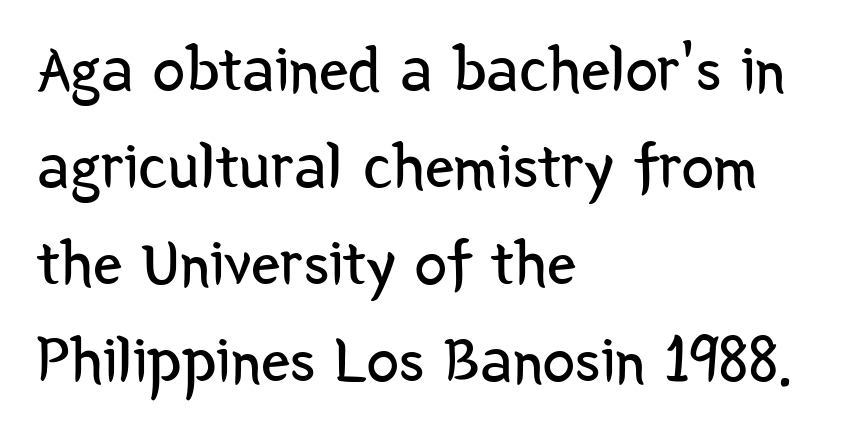
The image shows 65 px regular-weight, condensed sans-serif type, upright; set left-aligned, normal line spacing (1.49x), normal letter spacing, not underlined; low stroke contrast and a medium x-height.
